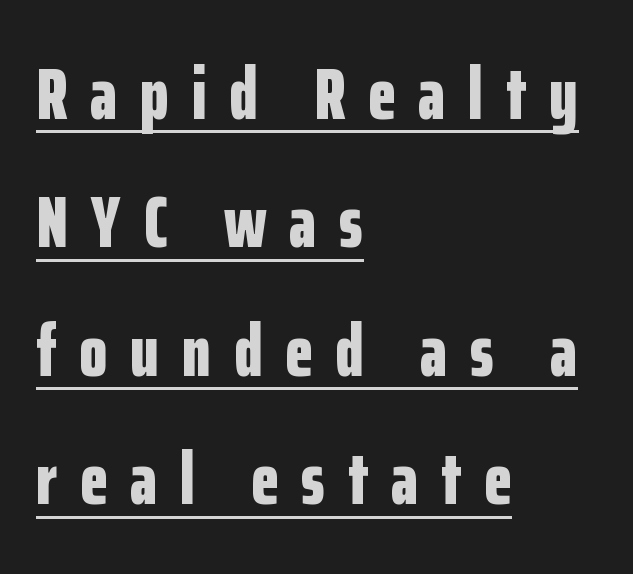
{"serif": "no", "italic": "no", "bold": "yes", "weight": "bold", "width": "condensed", "stroke_contrast": "low", "x_height": "medium", "monospaced": "no", "underline": "yes", "align": "left", "line_spacing_ratio": 1.76, "letter_spacing": "wide", "letter_spacing_em": 0.31, "glyph_px": 73}
